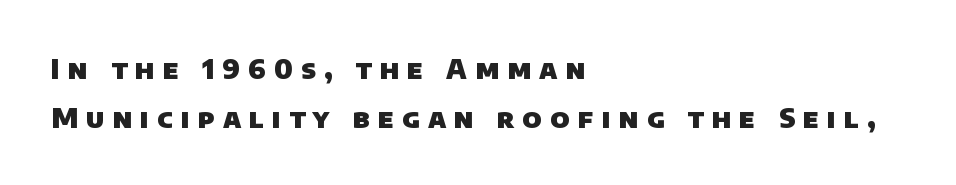
Look at the tracking — it's clearly loosened, letters drifting apart. The passage shown is emphatically bold. Just letters on the line, the space beneath them empty. The text block is weighted toward the left margin, trailing off unevenly rightward.
